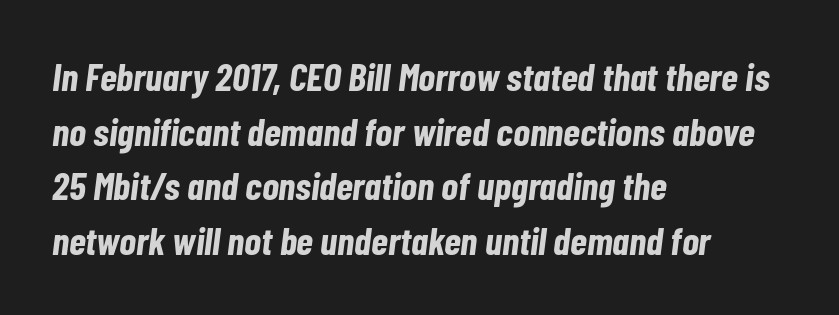
The image shows 39 px bold, condensed type, italic (leaning right); set left-aligned, normal line spacing (1.4x), normal letter spacing, not underlined; low stroke contrast and a medium x-height.
